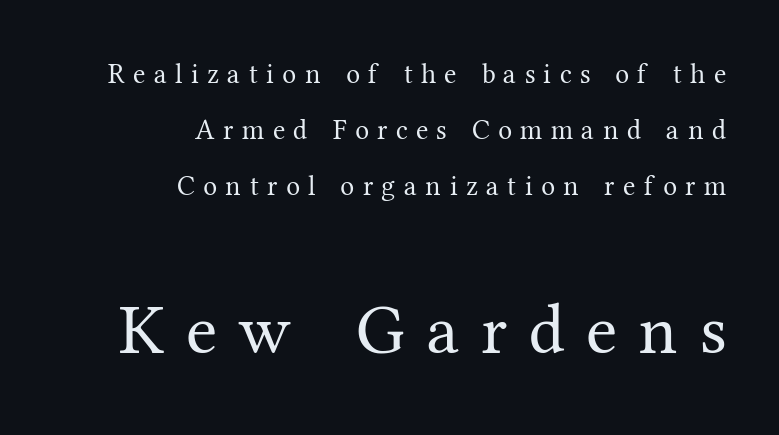
Q: Is the text bold? A: No.
Q: Is the text italic (slanted)? A: No, it is upright.
Q: Is the typeface a serif or a sans-serif typeface? A: Serif.
Q: Is the text underlined? A: No.
Q: How is the paragraph aligned? A: Right-aligned.
Q: Is the spacing between letters normal or unusually wide? A: Unusually wide.
Q: Is the spacing between lines tight, normal or loose? A: Loose.
Q: Which block of text is set in a larger size, the first (top) or the second (bottom)? A: The second (bottom) one.
Q: Width (condensed, normal, or wide)? A: Normal.
Q: Stroke contrast? A: Medium.
Q: x-height? A: Medium.
Q: Monospaced? A: No.
